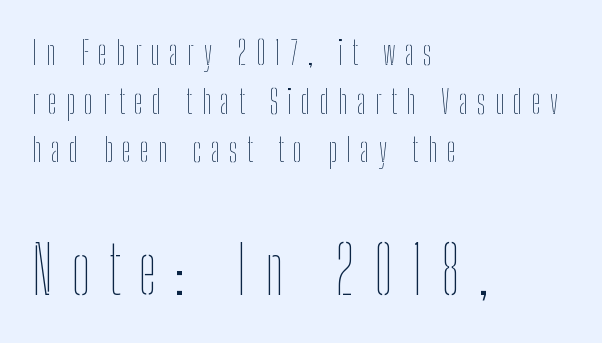
{"italic": "no", "bold": "no", "weight": "thin", "width": "condensed", "stroke_contrast": "low", "x_height": "medium", "monospaced": "no", "underline": "no", "align": "left", "line_spacing": "normal", "line_spacing_ratio": 1.47, "letter_spacing": "wide", "letter_spacing_em": 0.28, "larger_block": "second", "size_ratio": 2.0, "glyph_px": 66}
